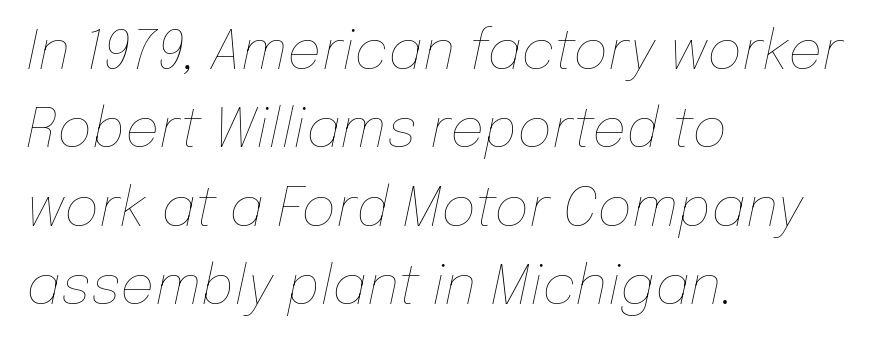
Q: Is the text bold? A: No.
Q: Is the text italic (slanted)? A: Yes, it leans right by about 12 degrees.
Q: Is the text underlined? A: No.
Q: How is the paragraph aligned? A: Left-aligned.
Q: Is the spacing between letters normal or unusually wide? A: Normal.
Q: Is the spacing between lines tight, normal or loose? A: Normal.
Q: Width (condensed, normal, or wide)? A: Normal.
Q: Stroke contrast? A: Low.
Q: x-height? A: Medium.
Q: Monospaced? A: No.
